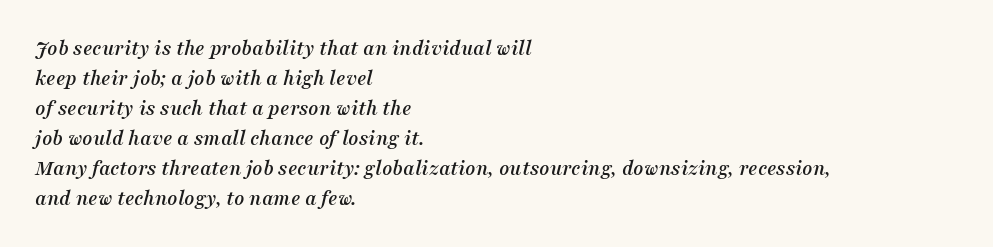
{"italic": "yes", "lean": "right", "slant_degrees": 16, "underline": "no", "align": "left", "line_spacing": "normal", "line_spacing_ratio": 1.36, "letter_spacing": "normal", "letter_spacing_em": 0.0, "glyph_px": 22}
